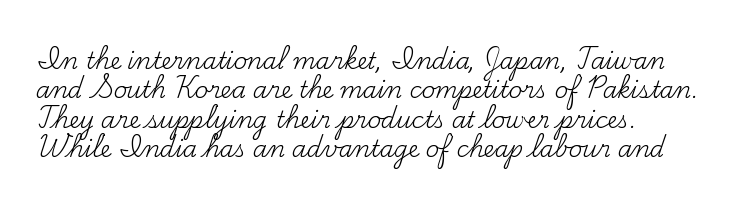
{"bold": "no", "underline": "no", "align": "left", "line_spacing": "normal", "line_spacing_ratio": 1.28, "letter_spacing": "normal", "letter_spacing_em": 0.0, "glyph_px": 23}
